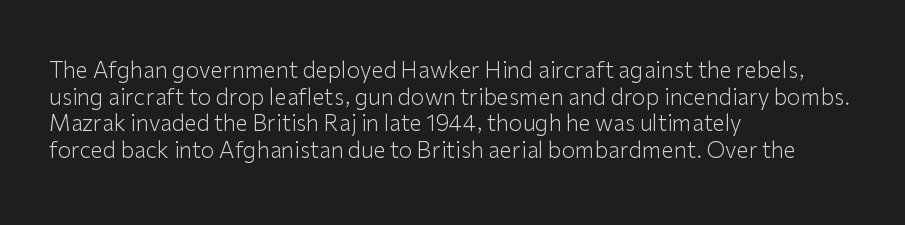
{"italic": "no", "bold": "no", "underline": "no", "align": "left", "line_spacing_ratio": 1.21, "letter_spacing": "normal", "letter_spacing_em": 0.0, "glyph_px": 22}
